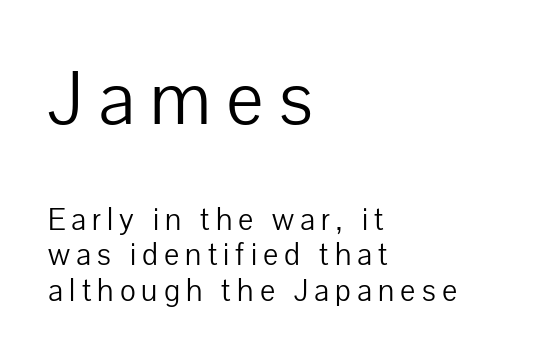
{"serif": "no", "italic": "no", "bold": "no", "weight": "light", "width": "normal", "stroke_contrast": "low", "x_height": "medium", "monospaced": "no", "underline": "no", "align": "left", "line_spacing": "tight", "line_spacing_ratio": 1.11, "larger_block": "first", "size_ratio": 2.47, "glyph_px": 79}
